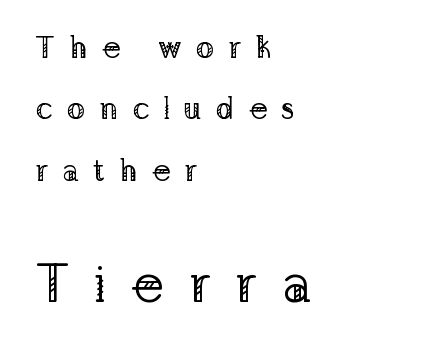
The letters are spread apart with noticeably loose tracking. Are there feet on the stems? There are — it's a serif. This sample has the flowing, uneven cadence of proportional lettering. Has an underline been added? It has not.
